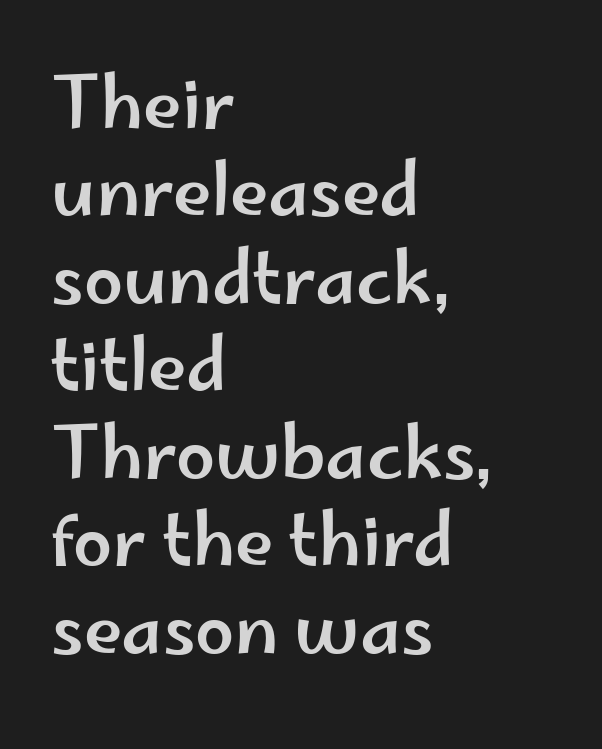
The letterforms sit shoulder to shoulder at normal distance. Descenders hang freely into open space. Examine the stroke ends and you'll find no serifs. The lines sit at an ordinary, default distance from one another.
